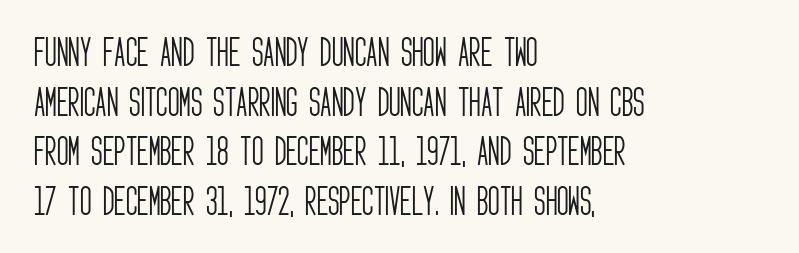
The image shows 32 px light, condensed sans-serif type, upright; set left-aligned, normal line spacing (1.55x), normal letter spacing, not underlined; low stroke contrast and a large x-height.
